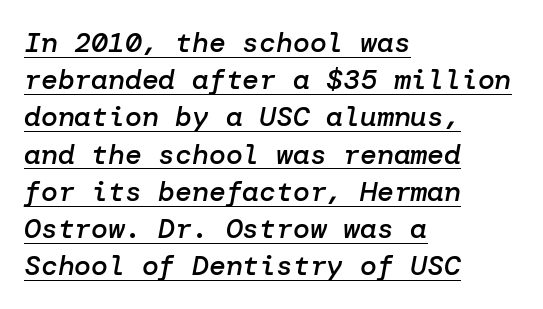
Q: Is the text bold? A: Semi-bold.
Q: Is the text italic (slanted)? A: Yes, it leans right by about 10 degrees.
Q: Is the text underlined? A: Yes.
Q: How is the paragraph aligned? A: Left-aligned.
Q: Is the spacing between letters normal or unusually wide? A: Normal.
Q: Is the spacing between lines tight, normal or loose? A: Normal.
Q: Width (condensed, normal, or wide)? A: Normal.
Q: Stroke contrast? A: Low.
Q: x-height? A: Medium.
